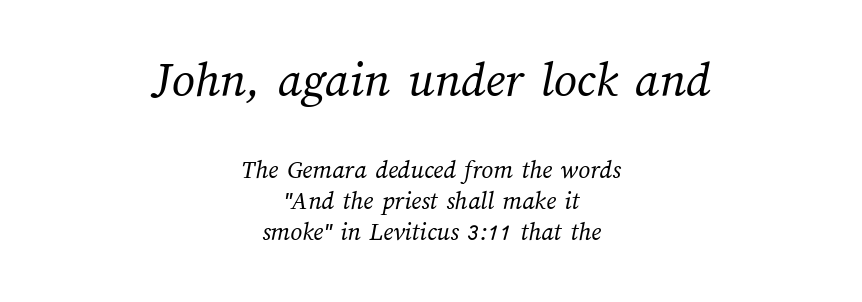
The image shows 51 px regular-weight type; set centered, line spacing 1.2x, normal letter spacing, not underlined; the first (top) block is 1.96x larger; medium stroke contrast and a medium x-height.
